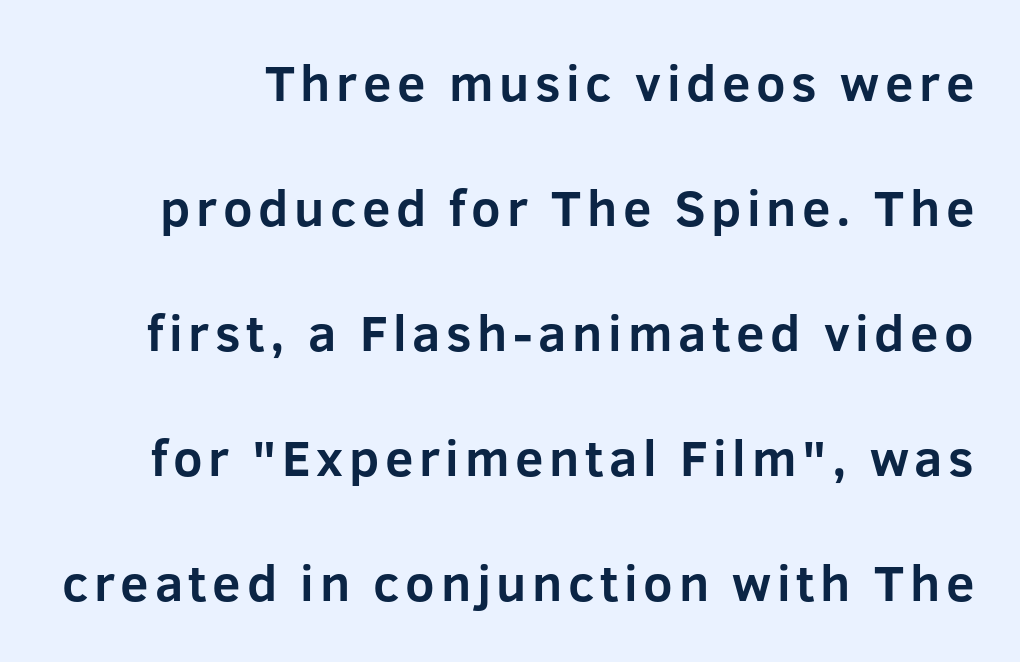
The image shows 51 px bold sans-serif type, upright; set loose line spacing (2.45x), not underlined; low stroke contrast and a medium x-height.
